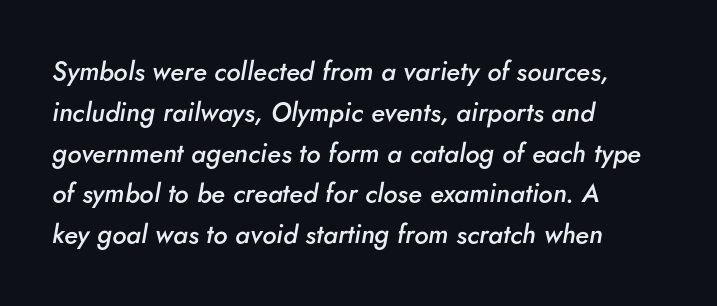
{"italic": "yes", "lean": "right", "slant_degrees": 5, "bold": "semi", "underline": "no", "align": "left", "line_spacing": "normal", "line_spacing_ratio": 1.57, "letter_spacing": "normal", "letter_spacing_em": 0.0, "glyph_px": 26}
